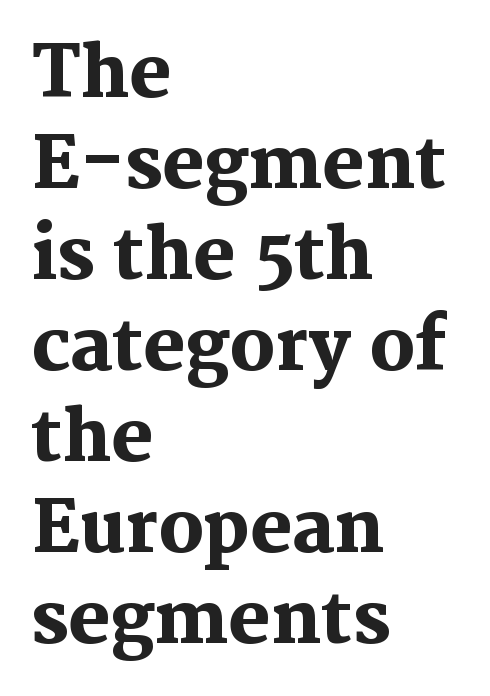
{"serif": "yes", "italic": "no", "bold": "yes", "weight": "heavy", "width": "normal", "stroke_contrast": "medium", "x_height": "medium", "monospaced": "no", "underline": "no", "align": "left", "line_spacing": "normal", "line_spacing_ratio": 1.3, "letter_spacing": "normal", "letter_spacing_em": 0.0, "glyph_px": 70}
